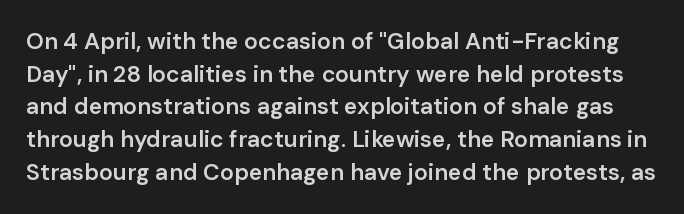
The leading is moderate, giving the passage an even texture. This rendering leaves character spacing at its baseline value. This is the in-between weight designers call semibold or demi. Italic? Not at all — the glyphs are vertical. Glance below the letters and you will spot only blank space.
